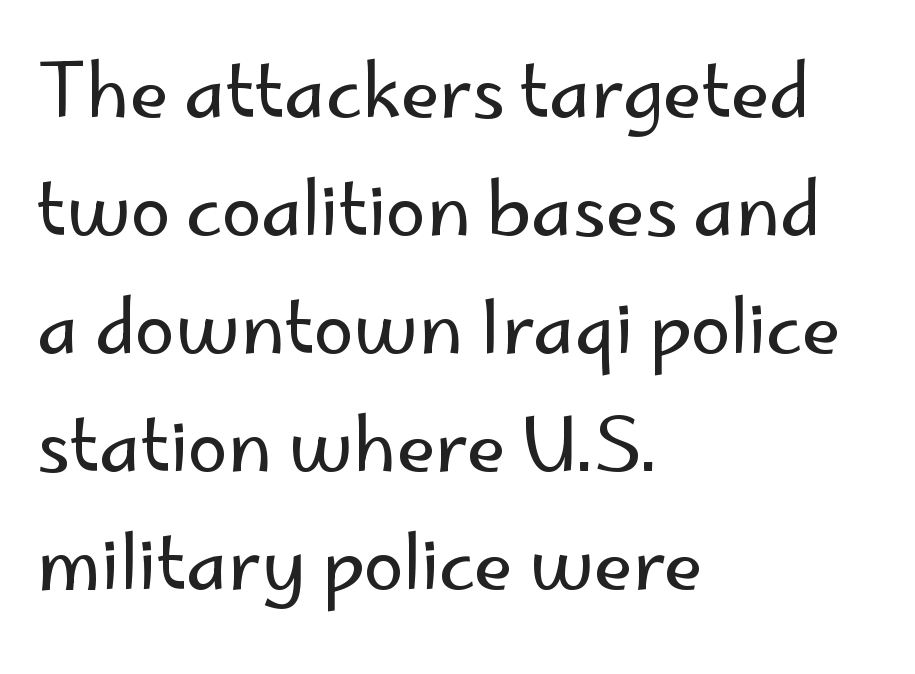
Q: Is the text bold? A: No.
Q: Is the text italic (slanted)? A: No, it is upright.
Q: Is the typeface a serif or a sans-serif typeface? A: Sans-serif.
Q: Is the text underlined? A: No.
Q: How is the paragraph aligned? A: Left-aligned.
Q: Is the spacing between letters normal or unusually wide? A: Normal.
Q: Is the spacing between lines tight, normal or loose? A: Normal.
Q: Width (condensed, normal, or wide)? A: Normal.
Q: Stroke contrast? A: Low.
Q: x-height? A: Small.
Q: Monospaced? A: No.
